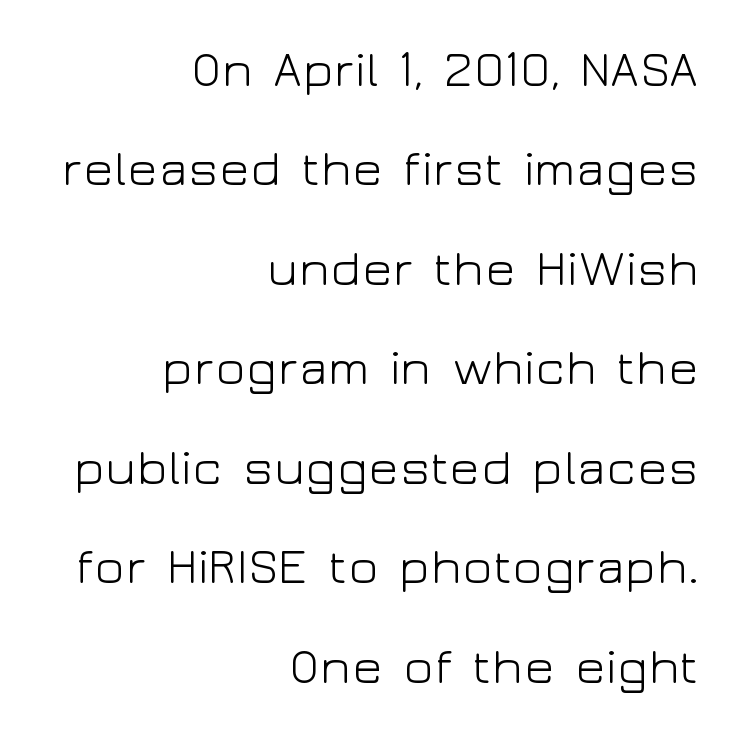
Widely set lines give the paragraph a tall, airy silhouette. Reading down the block, your eye finds every line finishing at a fixed right position. Serifs: no, the terminals of the letterforms are clean. Each letter keeps its own natural width here, so spacing adapts to shape. The letters stand upright; this is a roman face. Glance below the letters and you will spot only blank space.
